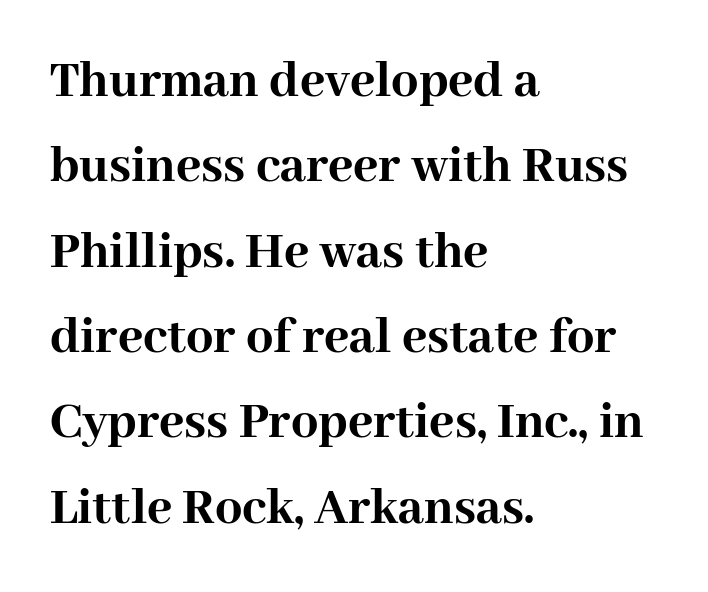
Q: Is the text bold? A: Yes.
Q: Is the text italic (slanted)? A: No, it is upright.
Q: Is the typeface a serif or a sans-serif typeface? A: Serif.
Q: Is the text underlined? A: No.
Q: How is the paragraph aligned? A: Left-aligned.
Q: Is the spacing between letters normal or unusually wide? A: Normal.
Q: Is the spacing between lines tight, normal or loose? A: Normal.
Q: Width (condensed, normal, or wide)? A: Normal.
Q: Stroke contrast? A: High.
Q: x-height? A: Medium.
Q: Monospaced? A: No.
